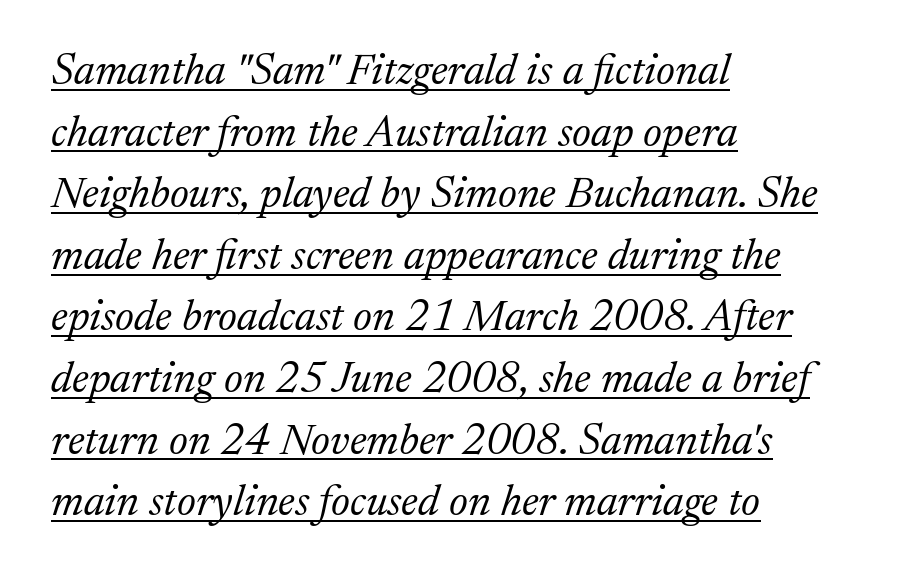
Q: Is the text bold? A: No.
Q: Is the text italic (slanted)? A: Yes, it leans right by about 17 degrees.
Q: Is the typeface a serif or a sans-serif typeface? A: Serif.
Q: Is the text underlined? A: Yes.
Q: How is the paragraph aligned? A: Left-aligned.
Q: Is the spacing between letters normal or unusually wide? A: Normal.
Q: Is the spacing between lines tight, normal or loose? A: Normal.
Q: Width (condensed, normal, or wide)? A: Normal.
Q: Stroke contrast? A: Medium.
Q: x-height? A: Medium.
Q: Monospaced? A: No.
